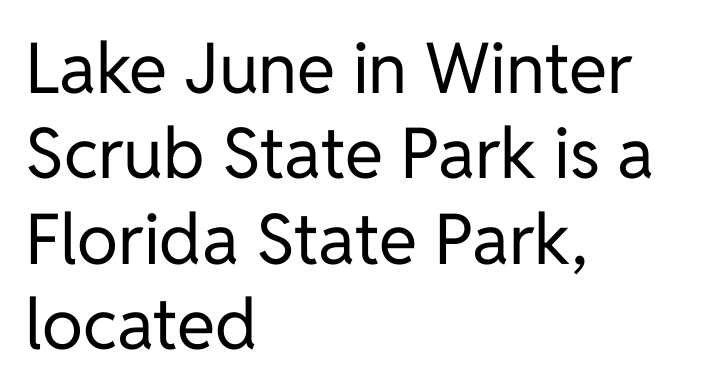
The image shows 70 px regular-weight sans-serif type, upright; set left-aligned, line spacing 1.22x, normal letter spacing, not underlined; low stroke contrast and a medium x-height.
